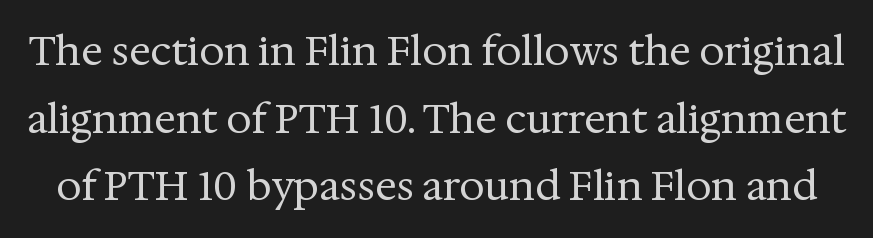
{"serif": "yes", "italic": "no", "bold": "no", "weight": "regular", "width": "normal", "stroke_contrast": "medium", "x_height": "medium", "monospaced": "no", "underline": "no", "line_spacing": "normal", "line_spacing_ratio": 1.69, "letter_spacing": "normal", "letter_spacing_em": 0.0, "glyph_px": 40}
